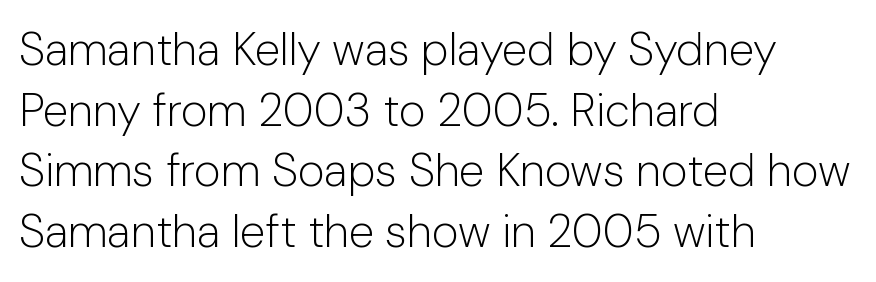
{"serif": "no", "italic": "no", "bold": "no", "weight": "light", "width": "normal", "stroke_contrast": "low", "x_height": "medium", "monospaced": "no", "underline": "no", "align": "left", "line_spacing": "normal", "line_spacing_ratio": 1.32, "letter_spacing": "normal", "letter_spacing_em": 0.0, "glyph_px": 46}
